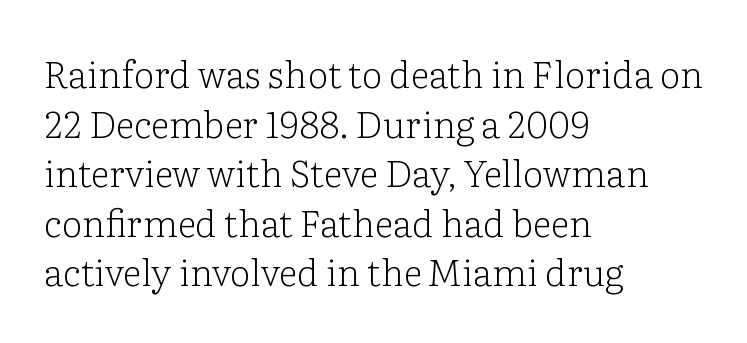
Q: Is the text bold? A: No.
Q: Is the text italic (slanted)? A: No, it is upright.
Q: Is the typeface a serif or a sans-serif typeface? A: Serif.
Q: Is the text underlined? A: No.
Q: How is the paragraph aligned? A: Left-aligned.
Q: Is the spacing between letters normal or unusually wide? A: Normal.
Q: Is the spacing between lines tight, normal or loose? A: Normal.
Q: Width (condensed, normal, or wide)? A: Normal.
Q: Stroke contrast? A: Low.
Q: x-height? A: Medium.
Q: Monospaced? A: No.
